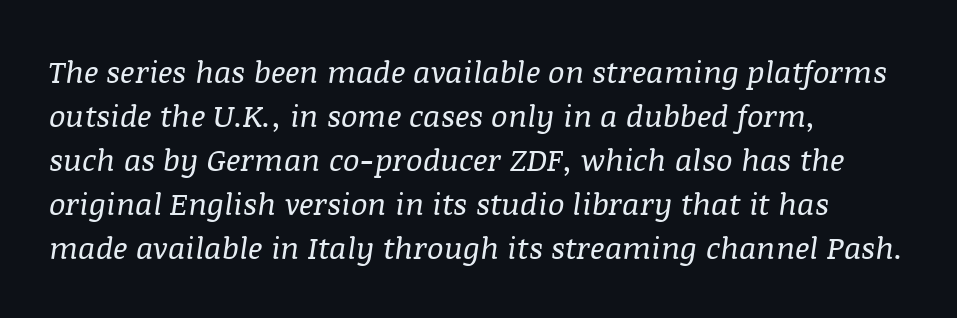
Rows of type keep a routine distance in the vertical direction. A typesetter would label this face a serif. Does extra space separate the letters? No, they use regular spacing. This is oblique type, the kind used for emphasis or titles. The space directly below the letters is spotless. This is not heavy type; no bold has been used.
